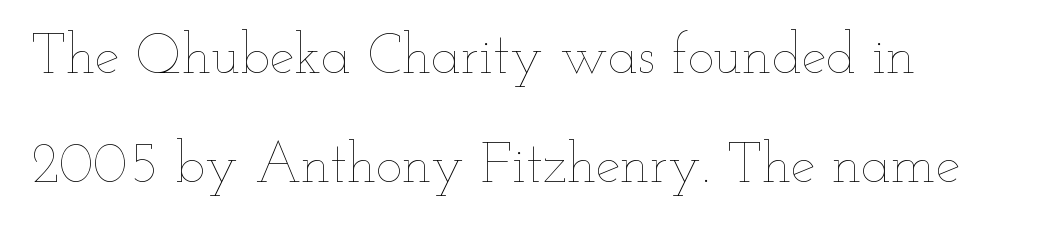
This sample is left-justified, so line endings fall wherever the words run out. Is this a fixed-width face? No — the glyphs have proportional, varying widths. This is not heavy type; no bold has been used. The letters sit at their default tracking, neither squeezed nor spread. The baseline area is clear. One glance says open: line gaps are wider than usual.
